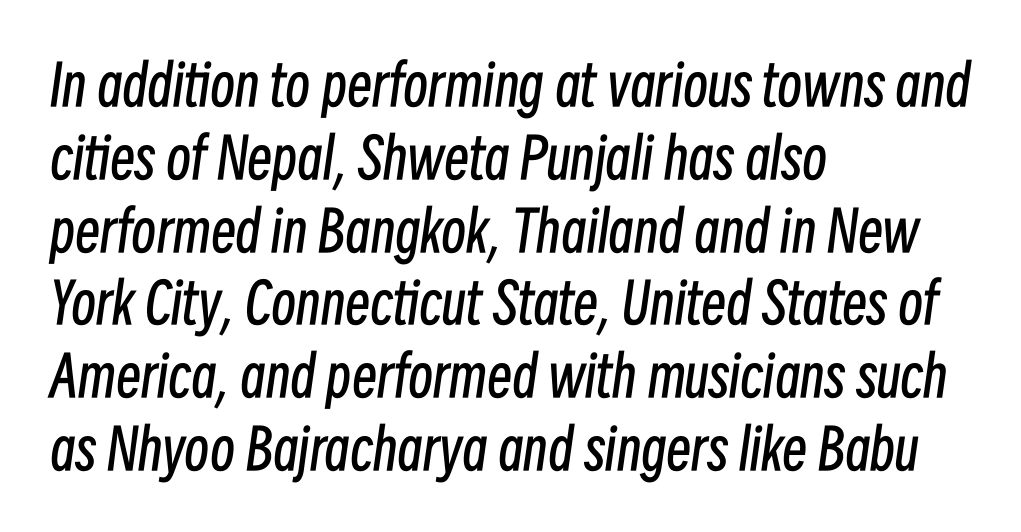
Q: Is the text bold? A: No.
Q: Is the text italic (slanted)? A: Yes, it leans right by about 8 degrees.
Q: Is the text underlined? A: No.
Q: How is the paragraph aligned? A: Left-aligned.
Q: Is the spacing between letters normal or unusually wide? A: Normal.
Q: Is the spacing between lines tight, normal or loose? A: Normal.
Q: Width (condensed, normal, or wide)? A: Condensed.
Q: Stroke contrast? A: Low.
Q: x-height? A: Medium.
Q: Monospaced? A: No.
